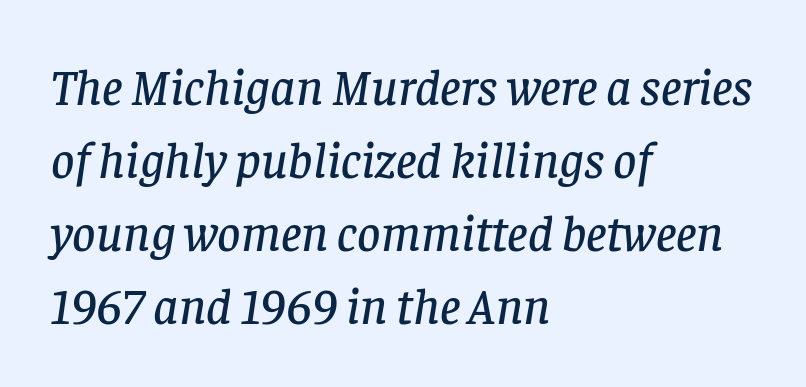
{"serif": "yes", "italic": "yes", "lean": "right", "slant_degrees": 8, "width": "normal", "stroke_contrast": "low", "x_height": "large", "monospaced": "no", "underline": "no", "align": "left", "line_spacing": "normal", "line_spacing_ratio": 1.43, "letter_spacing": "normal", "letter_spacing_em": 0.0, "glyph_px": 51}
